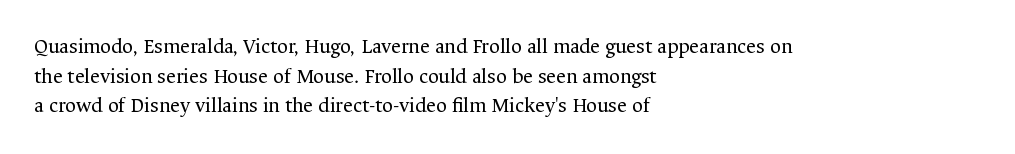
Quick note: underline off. Do the letters lean? They stand straight. The text block is weighted toward the left margin, trailing off unevenly rightward. This rendering leaves character spacing at its baseline value. Vertical spacing — default.
